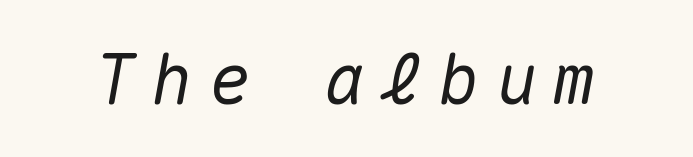
{"italic": "yes", "lean": "right", "slant_degrees": 10, "width": "normal", "stroke_contrast": "medium", "x_height": "medium", "monospaced": "yes", "underline": "no", "letter_spacing": "wide", "letter_spacing_em": 0.22, "glyph_px": 70}
